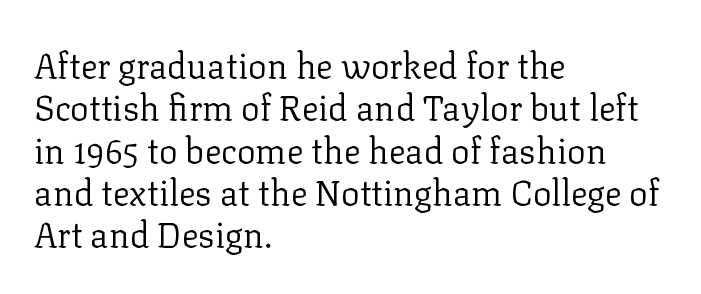
Q: Is the text bold? A: No.
Q: Is the text italic (slanted)? A: No, it is upright.
Q: Is the typeface a serif or a sans-serif typeface? A: Serif.
Q: Is the text underlined? A: No.
Q: How is the paragraph aligned? A: Left-aligned.
Q: Is the spacing between letters normal or unusually wide? A: Normal.
Q: Width (condensed, normal, or wide)? A: Normal.
Q: Stroke contrast? A: Low.
Q: x-height? A: Medium.
Q: Monospaced? A: No.
